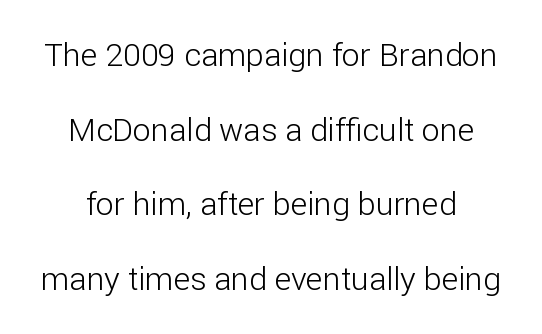
{"serif": "no", "italic": "no", "bold": "no", "weight": "light", "width": "normal", "stroke_contrast": "low", "x_height": "medium", "monospaced": "no", "underline": "no", "line_spacing": "loose", "line_spacing_ratio": 2.33, "letter_spacing": "normal", "letter_spacing_em": 0.0, "glyph_px": 32}
